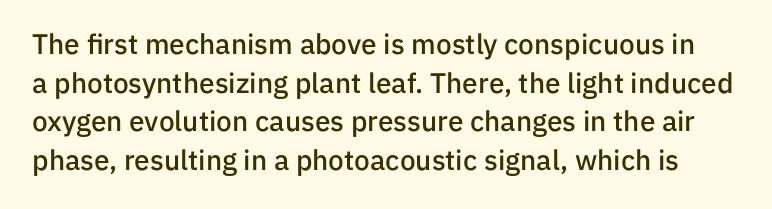
The image shows 28 px semibold sans-serif type, upright; set normal line spacing (1.38x), normal letter spacing, not underlined; low stroke contrast and a medium x-height.
